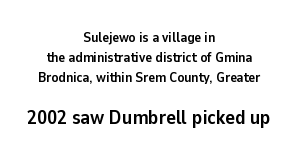
Q: Is the text bold? A: Yes.
Q: Is the text italic (slanted)? A: No, it is upright.
Q: Is the text underlined? A: No.
Q: How is the paragraph aligned? A: Centered.
Q: Is the spacing between letters normal or unusually wide? A: Normal.
Q: Is the spacing between lines tight, normal or loose? A: Normal.
Q: Which block of text is set in a larger size, the first (top) or the second (bottom)? A: The second (bottom) one.
